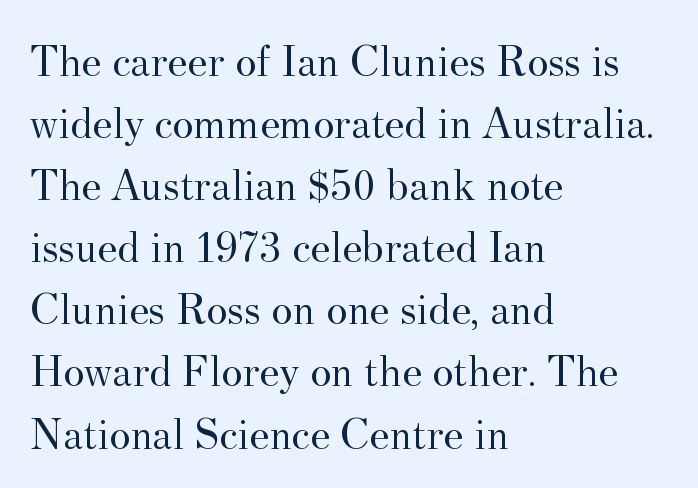
{"serif": "yes", "italic": "no", "bold": "no", "weight": "regular", "width": "normal", "stroke_contrast": "medium", "x_height": "small", "monospaced": "no", "underline": "no", "align": "left", "line_spacing": "normal", "line_spacing_ratio": 1.38, "letter_spacing": "normal", "letter_spacing_em": 0.0, "glyph_px": 45}
